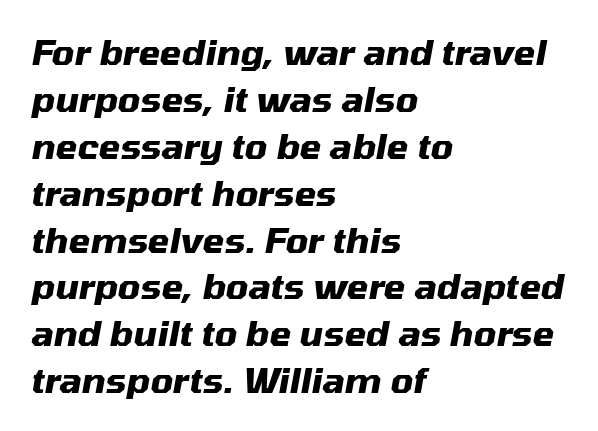
The image shows 35 px heavy type, italic (leaning right); set left-aligned, normal line spacing (1.34x), normal letter spacing, not underlined; medium stroke contrast and a medium x-height.
